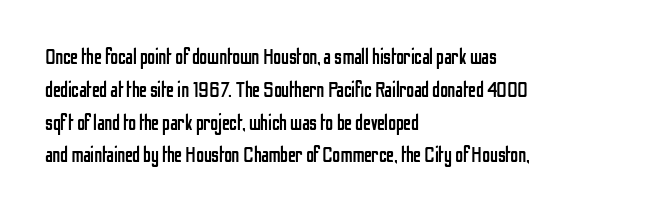
Descender tails drop into unmarked territory. Vertically, the passage feels balanced, rows spaced as you'd expect. The typesetter chose a ragged-right arrangement here. The typography opts for an upright posture over an oblique one. The rendering keeps characters at their native spacing. Stroke mass is kept to a normal reading level or below.
